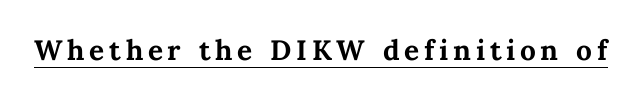
The image shows 28 px bold type, upright; set underlined; medium stroke contrast and a medium x-height.
